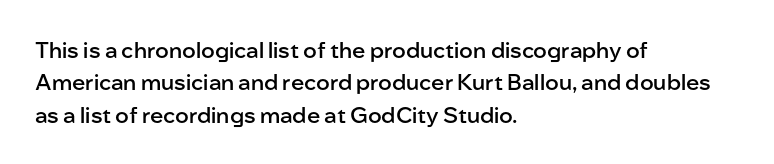
{"italic": "no", "bold": "semi", "underline": "no", "align": "left", "line_spacing": "normal", "line_spacing_ratio": 1.47, "letter_spacing": "normal", "letter_spacing_em": 0.0, "glyph_px": 22}
